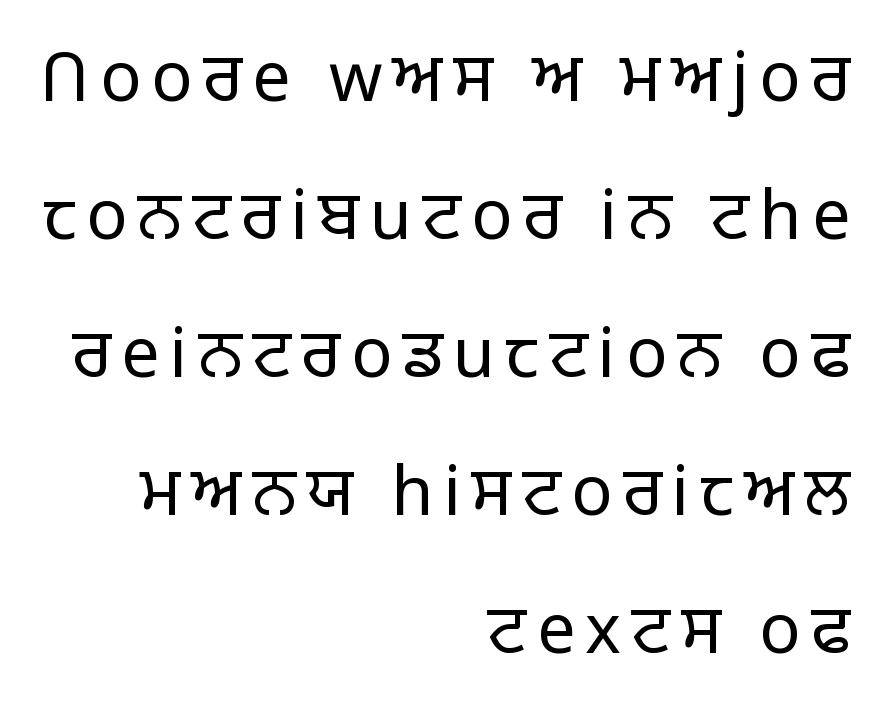
The image shows 68 px light sans-serif type, upright; set right-aligned, loose line spacing (2.03x), not underlined; low stroke contrast and a large x-height.
